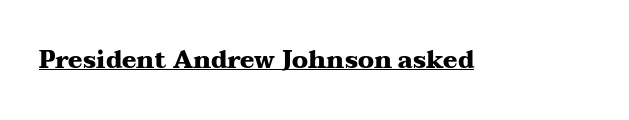
Students, observe the line beneath the letters — that is underlining. Upright lettering throughout. Summary of weight: heavy, a full bold. Here the glyphs are tracked normally, forming tight word shapes.
